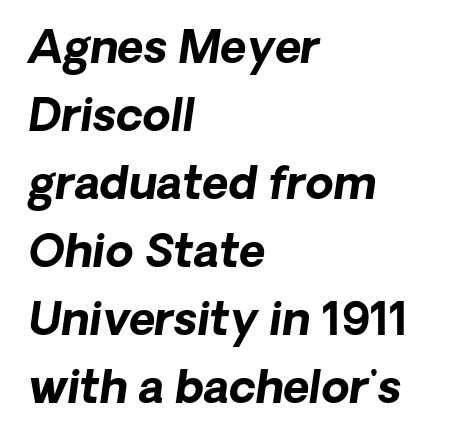
The image shows 45 px bold type, italic (leaning right); set left-aligned, normal line spacing (1.51x), normal letter spacing, not underlined; low stroke contrast and a medium x-height.
